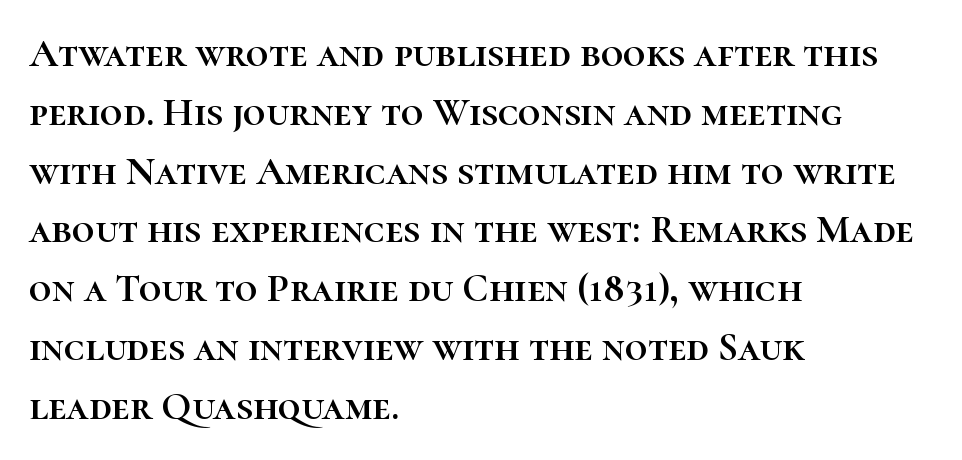
{"italic": "no", "width": "normal", "stroke_contrast": "high", "x_height": "medium", "monospaced": "no", "underline": "no", "align": "left", "line_spacing": "normal", "line_spacing_ratio": 1.47, "letter_spacing": "normal", "letter_spacing_em": 0.0, "glyph_px": 40}
